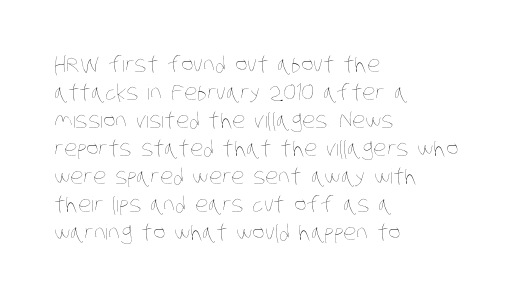
Letter spacing: default. Only glyphs here, with clear space below each row. The compositor pushed each line to the left boundary. The face looks like a standard text weight, possibly lighter. The rendering uses a moderate line-height, typical for paragraphs.
